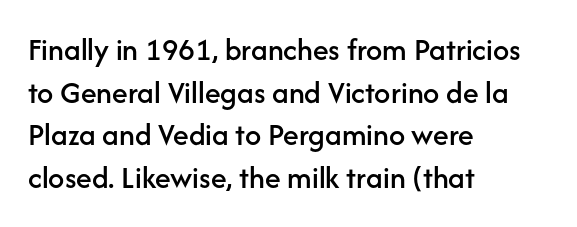
Q: Is the text italic (slanted)? A: No, it is upright.
Q: Is the typeface a serif or a sans-serif typeface? A: Sans-serif.
Q: Is the text underlined? A: No.
Q: How is the paragraph aligned? A: Left-aligned.
Q: Is the spacing between letters normal or unusually wide? A: Normal.
Q: Is the spacing between lines tight, normal or loose? A: Normal.
Q: Width (condensed, normal, or wide)? A: Normal.
Q: Stroke contrast? A: Low.
Q: x-height? A: Medium.
Q: Monospaced? A: No.
